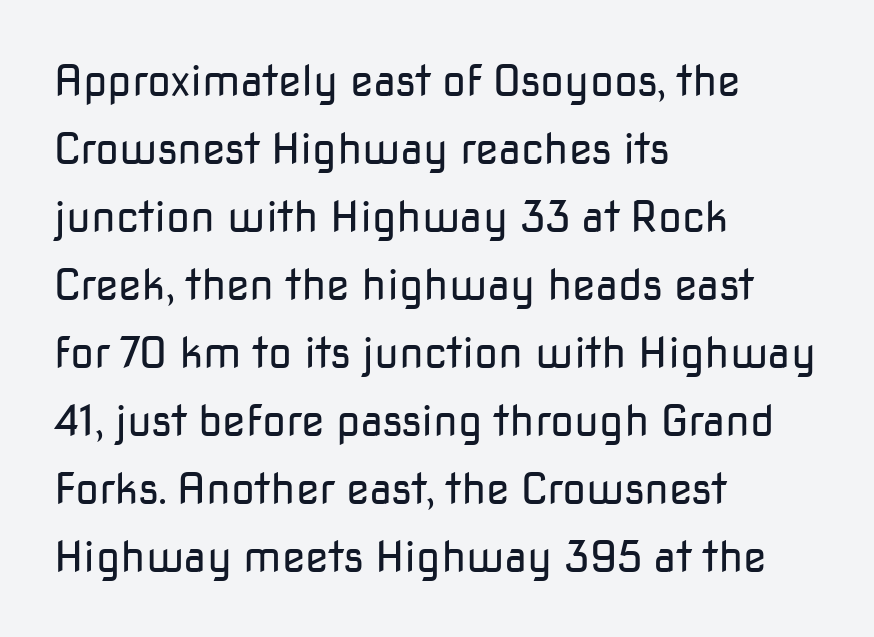
Q: Is the text bold? A: No.
Q: Is the text italic (slanted)? A: No, it is upright.
Q: Is the typeface a serif or a sans-serif typeface? A: Sans-serif.
Q: Is the text underlined? A: No.
Q: How is the paragraph aligned? A: Left-aligned.
Q: Is the spacing between letters normal or unusually wide? A: Normal.
Q: Is the spacing between lines tight, normal or loose? A: Normal.
Q: Width (condensed, normal, or wide)? A: Normal.
Q: Stroke contrast? A: Low.
Q: x-height? A: Medium.
Q: Monospaced? A: No.
